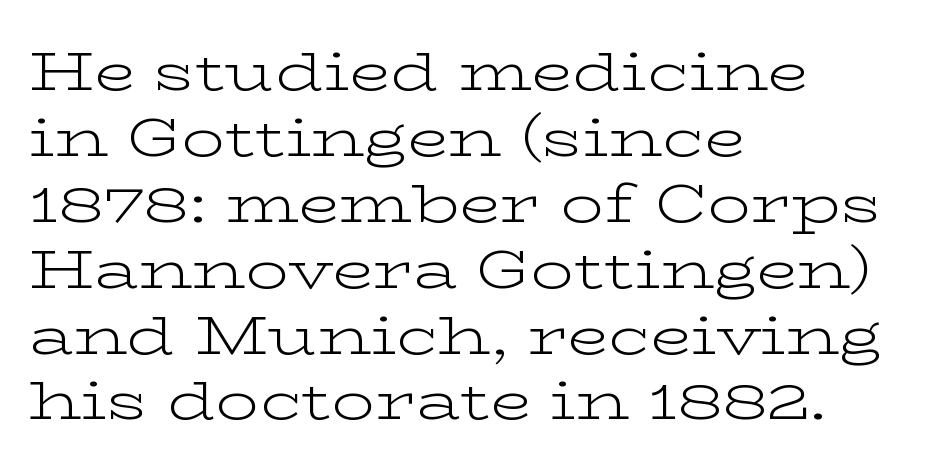
{"serif": "yes", "italic": "no", "bold": "no", "weight": "light", "width": "wide", "stroke_contrast": "low", "x_height": "medium", "monospaced": "no", "underline": "no", "align": "left", "line_spacing_ratio": 1.22, "letter_spacing": "normal", "letter_spacing_em": 0.0, "glyph_px": 54}
